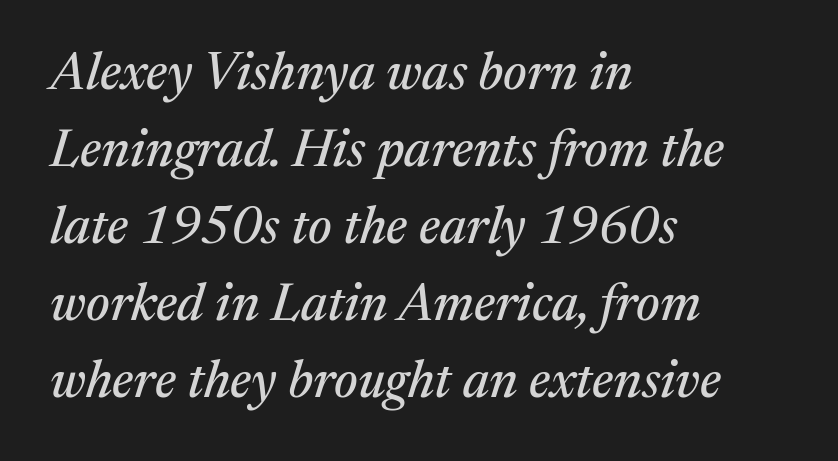
Q: Is the text italic (slanted)? A: Yes, it leans right by about 17 degrees.
Q: Is the typeface a serif or a sans-serif typeface? A: Serif.
Q: Is the text underlined? A: No.
Q: How is the paragraph aligned? A: Left-aligned.
Q: Is the spacing between letters normal or unusually wide? A: Normal.
Q: Is the spacing between lines tight, normal or loose? A: Normal.
Q: Width (condensed, normal, or wide)? A: Normal.
Q: Stroke contrast? A: Medium.
Q: x-height? A: Medium.
Q: Monospaced? A: No.
